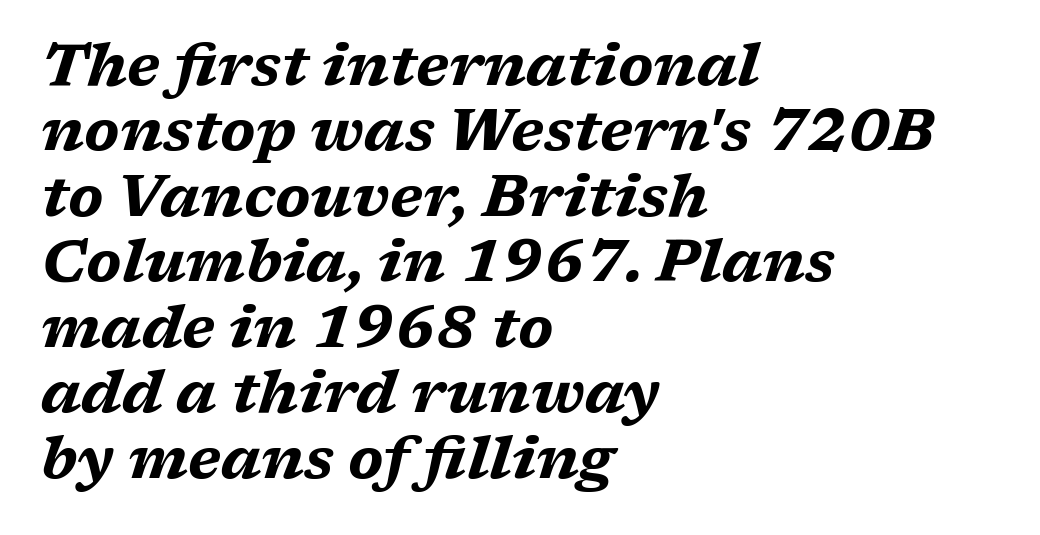
Q: Is the text bold? A: Yes.
Q: Is the text italic (slanted)? A: Yes, it leans right by about 17 degrees.
Q: Is the text underlined? A: No.
Q: How is the paragraph aligned? A: Left-aligned.
Q: Is the spacing between letters normal or unusually wide? A: Normal.
Q: Is the spacing between lines tight, normal or loose? A: Tight.
Q: Width (condensed, normal, or wide)? A: Wide.
Q: Stroke contrast? A: Medium.
Q: x-height? A: Medium.
Q: Monospaced? A: No.
